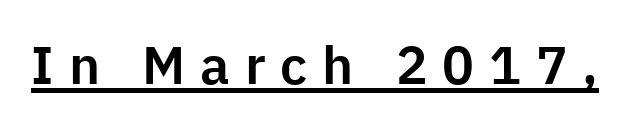
{"serif": "no", "italic": "no", "width": "normal", "stroke_contrast": "low", "x_height": "medium", "monospaced": "no", "underline": "yes", "letter_spacing": "wide", "letter_spacing_em": 0.28, "glyph_px": 53}
